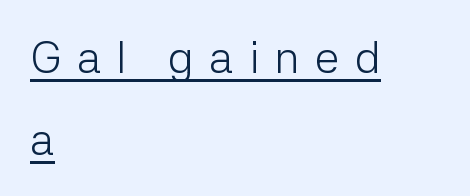
Q: Is the text bold? A: No.
Q: Is the text italic (slanted)? A: No, it is upright.
Q: Is the typeface a serif or a sans-serif typeface? A: Sans-serif.
Q: Is the text underlined? A: Yes.
Q: How is the paragraph aligned? A: Left-aligned.
Q: Is the spacing between letters normal or unusually wide? A: Unusually wide.
Q: Width (condensed, normal, or wide)? A: Normal.
Q: Stroke contrast? A: Low.
Q: x-height? A: Medium.
Q: Monospaced? A: No.
